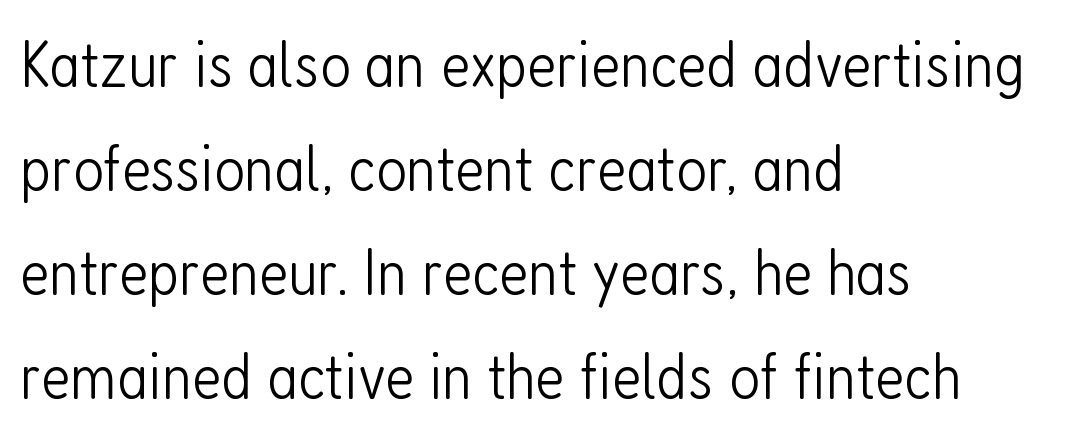
{"serif": "no", "italic": "no", "bold": "no", "weight": "light", "width": "condensed", "stroke_contrast": "low", "x_height": "medium", "monospaced": "no", "underline": "no", "align": "left", "line_spacing": "normal", "line_spacing_ratio": 1.55, "letter_spacing": "normal", "letter_spacing_em": 0.0, "glyph_px": 67}
